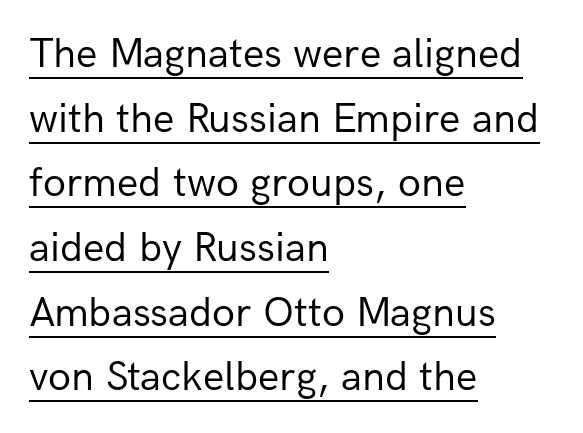
The image shows 42 px regular-weight sans-serif type, upright; set left-aligned, normal line spacing (1.54x), normal letter spacing, underlined; low stroke contrast and a medium x-height.
